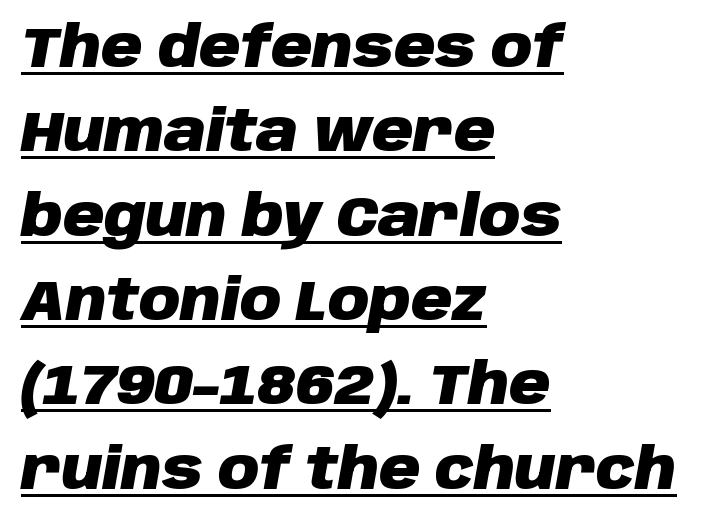
Q: Is the text bold? A: Yes.
Q: Is the text italic (slanted)? A: Yes, it leans right by about 10 degrees.
Q: Is the text underlined? A: Yes.
Q: How is the paragraph aligned? A: Left-aligned.
Q: Is the spacing between letters normal or unusually wide? A: Normal.
Q: Is the spacing between lines tight, normal or loose? A: Normal.
Q: Width (condensed, normal, or wide)? A: Normal.
Q: Stroke contrast? A: Low.
Q: x-height? A: Large.
Q: Monospaced? A: No.
